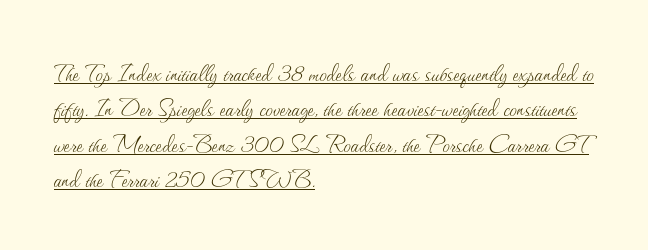
{"bold": "no", "weight": "thin", "width": "normal", "stroke_contrast": "medium", "x_height": "small", "monospaced": "no", "underline": "yes", "align": "left", "line_spacing_ratio": 1.22, "letter_spacing": "normal", "letter_spacing_em": 0.0, "glyph_px": 29}
